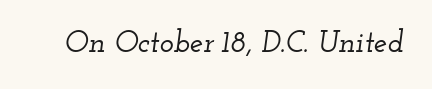
Q: Is the text italic (slanted)? A: Yes, it leans right by about 12 degrees.
Q: Is the typeface a serif or a sans-serif typeface? A: Serif.
Q: Is the text underlined? A: No.
Q: Is the spacing between letters normal or unusually wide? A: Normal.
Q: Width (condensed, normal, or wide)? A: Wide.
Q: Stroke contrast? A: Low.
Q: x-height? A: Small.
Q: Monospaced? A: No.
